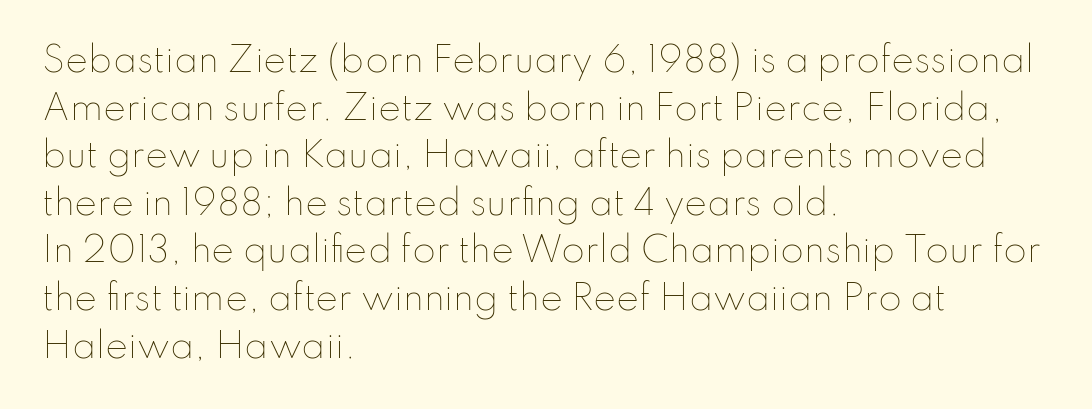
The image shows 34 px thin type, upright; set left-aligned, normal line spacing (1.4x), normal letter spacing, not underlined; low stroke contrast and a small x-height.
